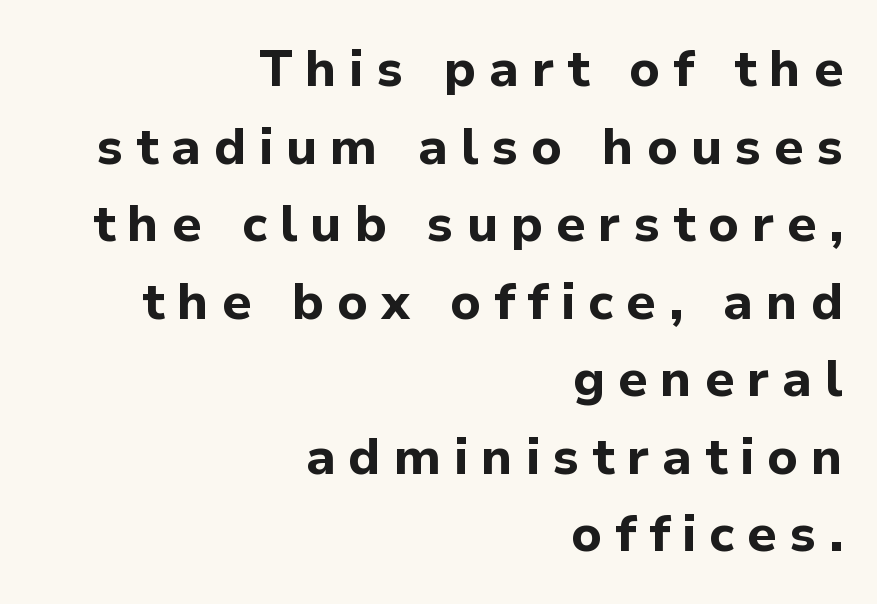
In CSS terms this would be text-align: right. Does the lettering tilt? It doesn't — this is upright. This rendering employs a face without finishing strokes, i.e., a sans-serif. The glyphs have the mass of a bold cut. If you measured baseline to baseline, you'd find a middling distance. Does extra space separate the letters? Yes, quite a lot of it.
